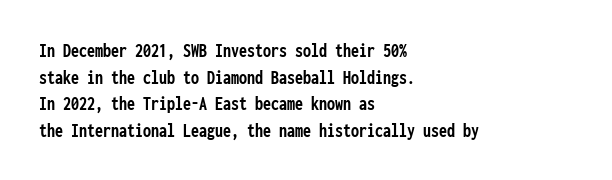
{"italic": "no", "bold": "yes", "underline": "no", "align": "left", "line_spacing": "normal", "line_spacing_ratio": 1.33, "letter_spacing": "normal", "letter_spacing_em": 0.0, "glyph_px": 20}
